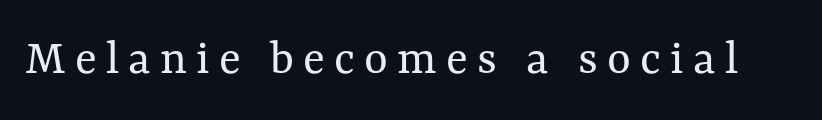
This rendering features lettering with no underline. A roman cut, with each character standing at attention. A typesetter would call this proportional, since set widths differ per character. Letters have the restrained weight of plain body copy at most.
